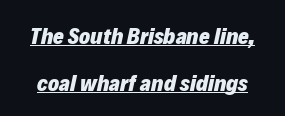
This sample carries an underscore along the baseline area. Emphasis by weight is at full strength: bold. Observe the ordinary spacing: letters are neighbours, not strangers. This sample uses an oblique cut, with every glyph tilted off the vertical. The passage shown stacks its lines with a broad gap.
